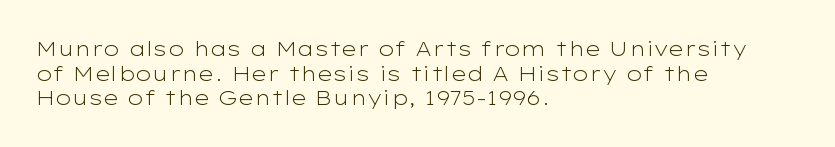
{"italic": "no", "bold": "no", "underline": "no", "align": "left", "line_spacing_ratio": 1.23, "letter_spacing": "normal", "letter_spacing_em": 0.0, "glyph_px": 20}
